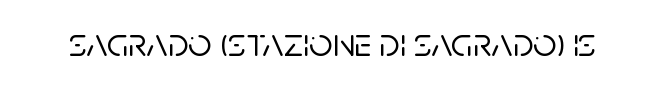
This sample uses plain, unmodified letter spacing. Proportional: the letters do not fall into vertical columns. The zone under the glyphs is completely vacant. The lettering stays uniformly vertical, giving the passage a roman look. Nothing sits at the stroke ends, so this counts as sans-serif.
